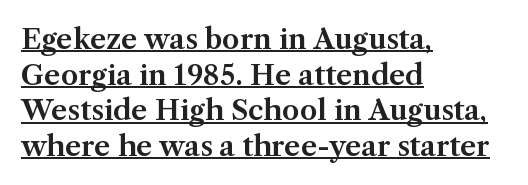
The face used here is seriffed, in the tradition of book romans. No extra tracking has been applied to these lines. This is roman type, the default non-slanted kind. The specimen includes a rule beneath the text block's lines.
